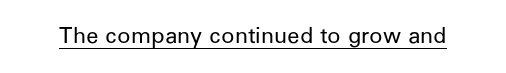
The image shows 22 px text type, upright; set normal letter spacing, underlined.
